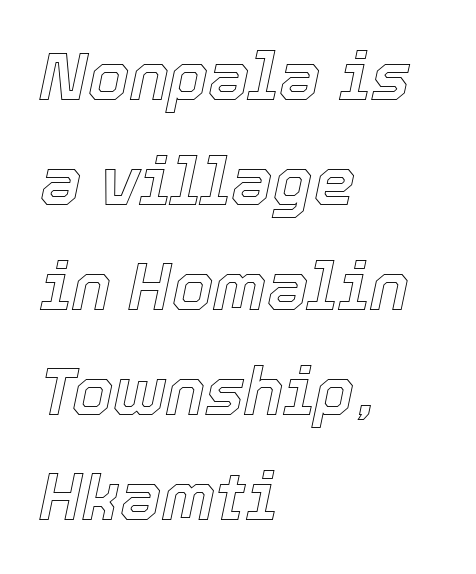
Quick note: italic. Visually the block forms a straight wall on the left and a jagged coastline on the right. Regular leading. These lines are rendered in a variable-pitch font. A clean baseline with only descenders dipping below it.
